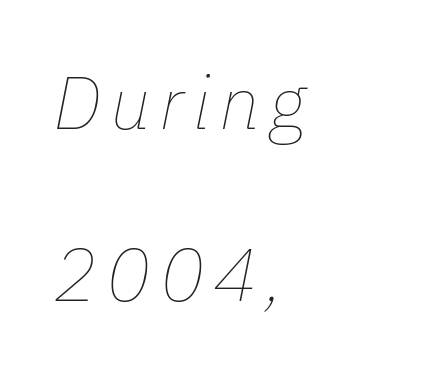
Only glyphs here, with clear space below each row. Observe the lean: these are italic letterforms. Baseline-to-baseline distance is far greater than the letter height. Stems here are at most as thick as an everyday book face. The paragraph has a hard left edge and a soft right edge. Do the characters align in a grid? No, the font is proportional.
